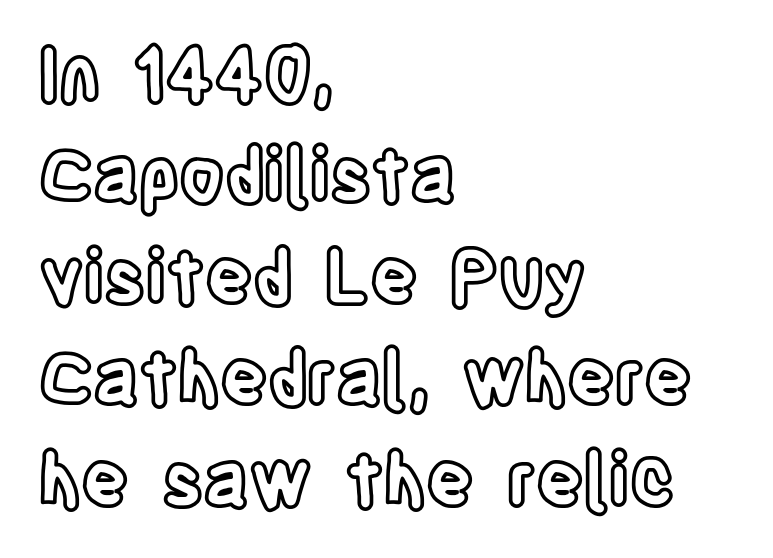
Each letter keeps its own natural width here, so spacing adapts to shape. Which margin do the lines hug? The left one — the right edge is uneven. Words appear dense and cohesive because spacing is normal. The font's upright variant was chosen for this text. Rows of type keep a routine distance in the vertical direction.
